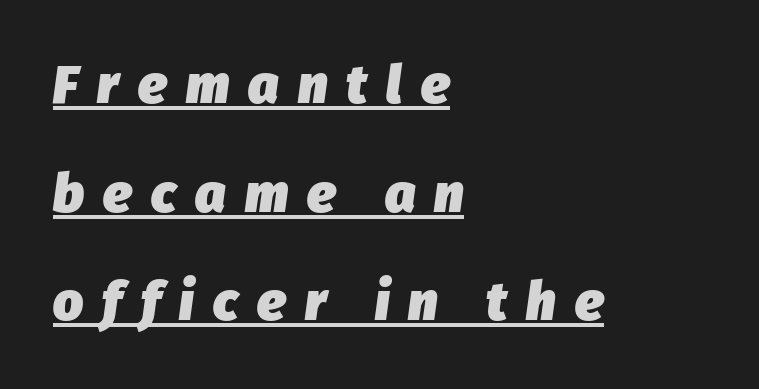
The image shows 53 px heavy type, italic (leaning right); set left-aligned, loose line spacing (2.05x), unusually wide letter spacing (+0.36 em), underlined; low stroke contrast and a medium x-height.
